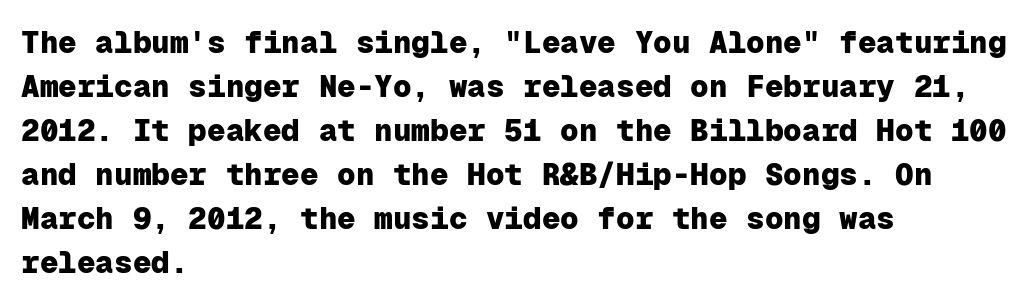
{"serif": "no", "italic": "no", "bold": "yes", "weight": "heavy", "width": "normal", "stroke_contrast": "low", "x_height": "medium", "monospaced": "yes", "underline": "no", "align": "left", "line_spacing": "normal", "line_spacing_ratio": 1.42, "letter_spacing": "normal", "letter_spacing_em": 0.0, "glyph_px": 31}
